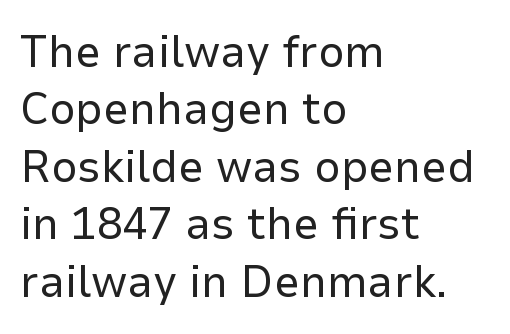
The words here are not underlined. A roman cut, with each character standing at attention. There is no visible air inserted between adjacent glyphs. The type family on display is of the sans-serif kind.
